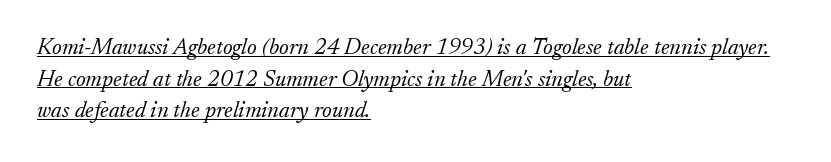
The image shows 23 px text type, italic (leaning right); set left-aligned, normal line spacing (1.37x), normal letter spacing, underlined.
